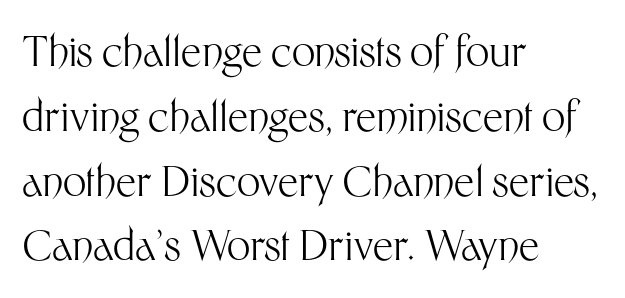
Check under the words: just untouched page. Visually the block forms a straight wall on the left and a jagged coastline on the right. Vertical spacing — default. A typesetter would mark this as roman, not italic. You could call the tracking neutral — neither tight nor loose.
